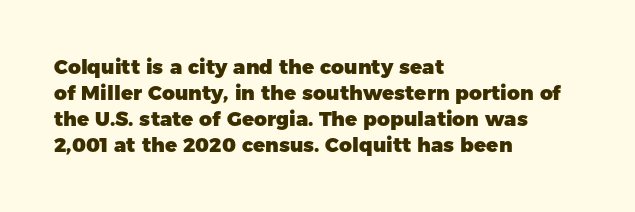
Q: Is the text bold? A: Yes.
Q: Is the text italic (slanted)? A: No, it is upright.
Q: Is the text underlined? A: No.
Q: How is the paragraph aligned? A: Left-aligned.
Q: Is the spacing between letters normal or unusually wide? A: Normal.
Q: Is the spacing between lines tight, normal or loose? A: Normal.
